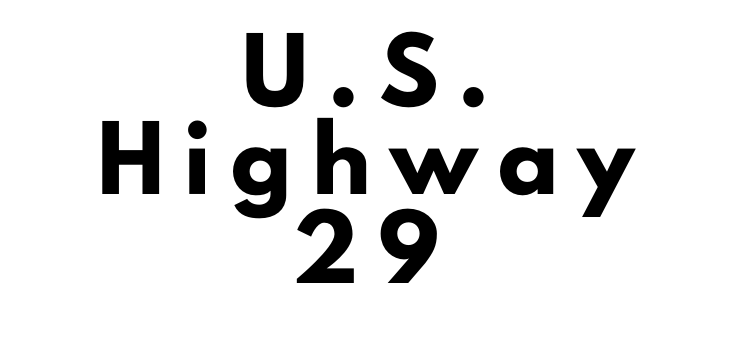
Spacing verdict: proportional, widths tailored to each character. The lines sit at an ordinary, default distance from one another. The paragraph shown floats in the horizontal middle. Clear beneath every line of the passage.
